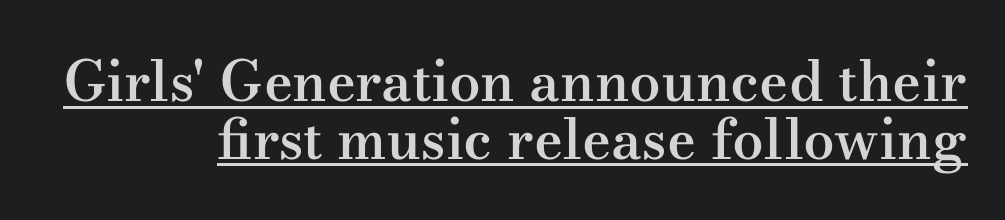
Q: Is the text bold? A: Semi-bold.
Q: Is the text italic (slanted)? A: No, it is upright.
Q: Is the typeface a serif or a sans-serif typeface? A: Serif.
Q: Is the text underlined? A: Yes.
Q: How is the paragraph aligned? A: Right-aligned.
Q: Is the spacing between letters normal or unusually wide? A: Normal.
Q: Is the spacing between lines tight, normal or loose? A: Tight.
Q: Width (condensed, normal, or wide)? A: Wide.
Q: Stroke contrast? A: Medium.
Q: x-height? A: Small.
Q: Monospaced? A: No.
